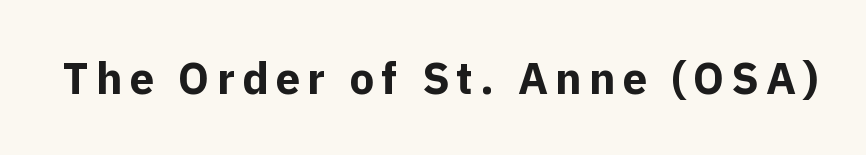
The image shows 44 px bold sans-serif type, upright; set not underlined; a medium x-height.
